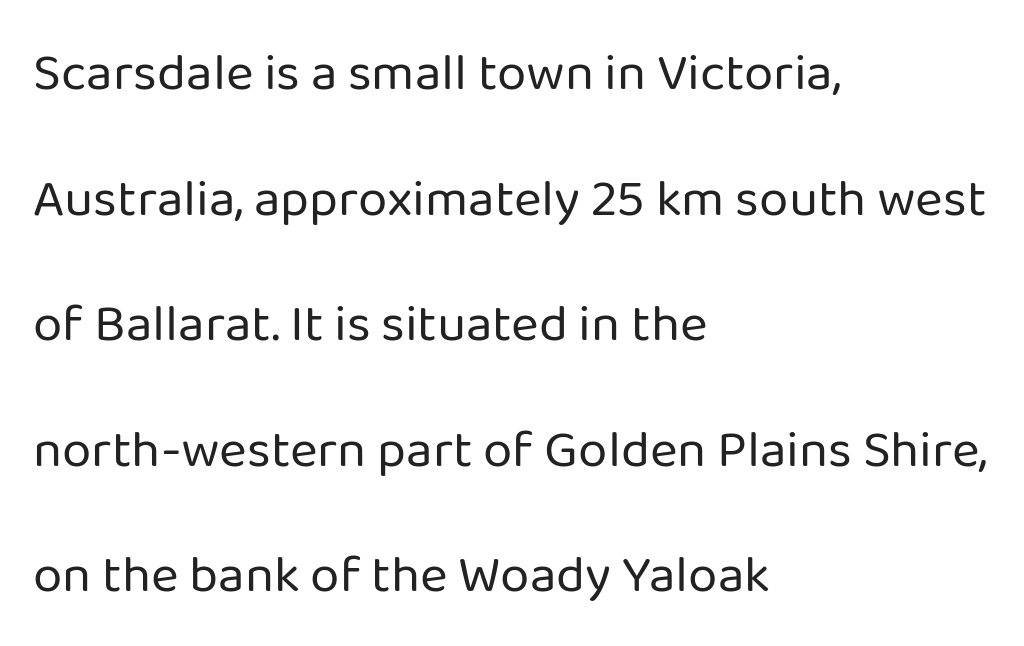
{"serif": "no", "italic": "no", "bold": "no", "weight": "regular", "width": "normal", "stroke_contrast": "low", "x_height": "medium", "monospaced": "no", "underline": "no", "align": "left", "line_spacing": "loose", "line_spacing_ratio": 2.37, "letter_spacing": "normal", "letter_spacing_em": 0.0, "glyph_px": 53}
